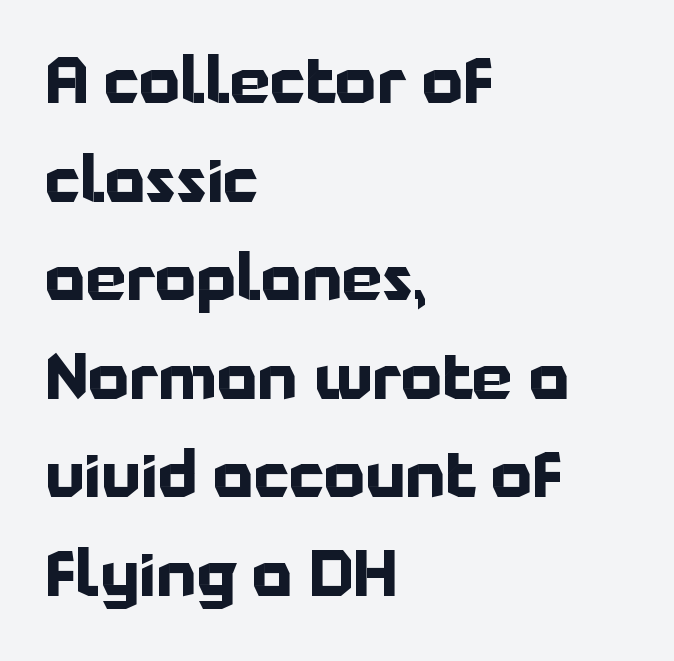
Typographically, this falls in the sans-serif category. Rendered with straight, roman letterforms. The rendering keeps characters at their native spacing. Note the varied advance widths — an 'i' is clearly narrower than an 'm'. Heft: maximum for text — a bold.
